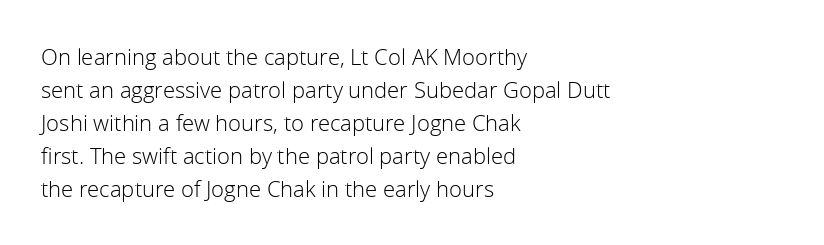
{"italic": "no", "bold": "no", "underline": "no", "align": "left", "line_spacing": "normal", "line_spacing_ratio": 1.5, "letter_spacing": "normal", "letter_spacing_em": 0.0, "glyph_px": 22}
